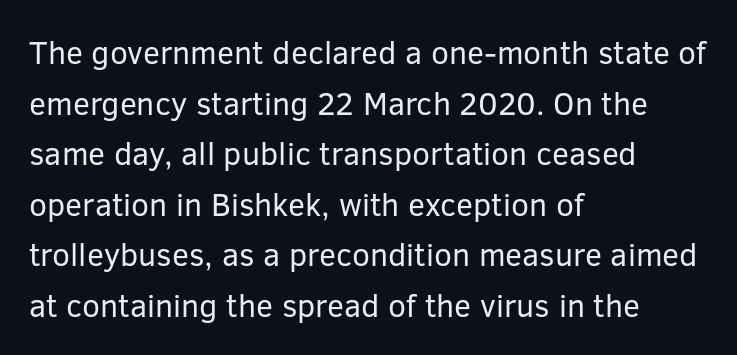
This sample has the flowing, uneven cadence of proportional lettering. Compared with typical paragraphs, the rows here are spaced about the same. A typesetter would call this zero additional tracking. No extra ink here — the face is not bold.
